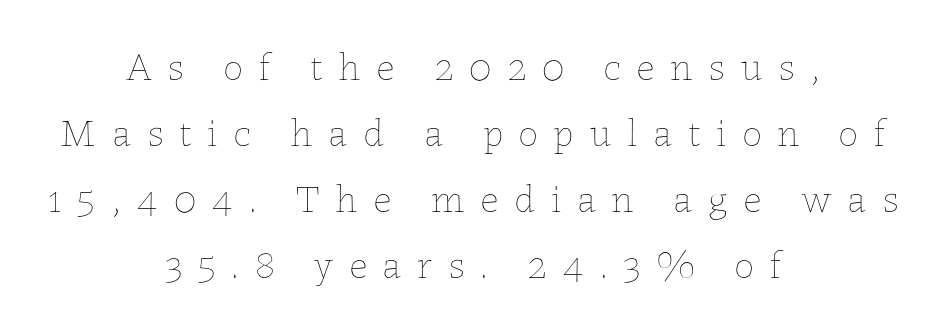
The image shows 40 px thin type, upright; set centered, normal line spacing (1.65x), unusually wide letter spacing (+0.39 em), not underlined; low stroke contrast and a medium x-height.
